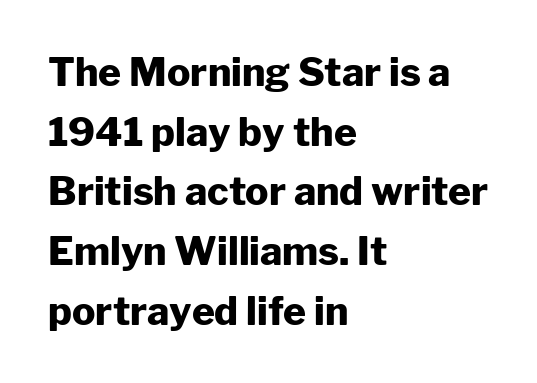
Layout note: lines flush left. The horizontal fit of the characters is conventional and even. Is this a fixed-width face? No — the glyphs have proportional, varying widths. The space directly below the letters is spotless. Compared with typical paragraphs, the rows here are spaced about the same.
